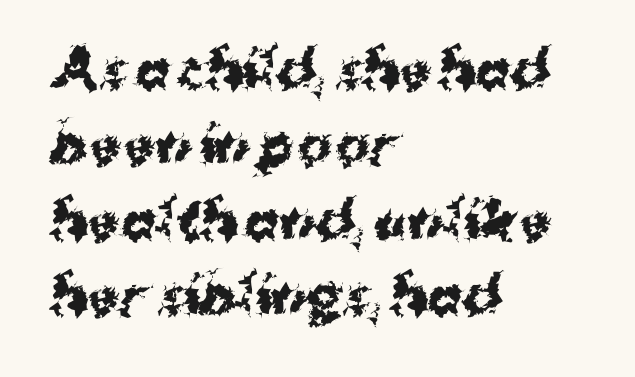
Reading down the block, your eye returns to a fixed left position each line. What stands out about the letter spacing? Nothing — it is the standard amount. Notice how thick the strokes are: this is what a full bold looks like. This sample has the flowing, uneven cadence of proportional lettering.
